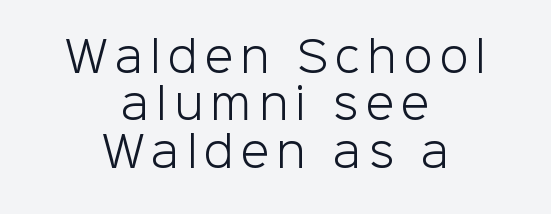
The image shows 42 px light sans-serif type, upright; set centered, tight line spacing (1.13x), not underlined; low stroke contrast and a medium x-height.
